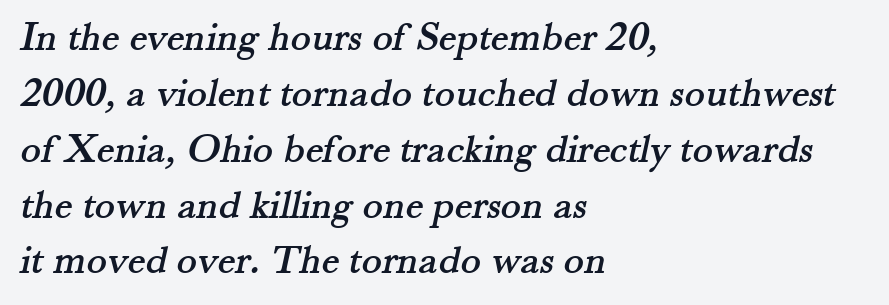
{"serif": "yes", "width": "normal", "stroke_contrast": "medium", "x_height": "small", "monospaced": "no", "underline": "no", "align": "left", "line_spacing": "normal", "line_spacing_ratio": 1.33, "letter_spacing": "normal", "letter_spacing_em": 0.0, "glyph_px": 42}
